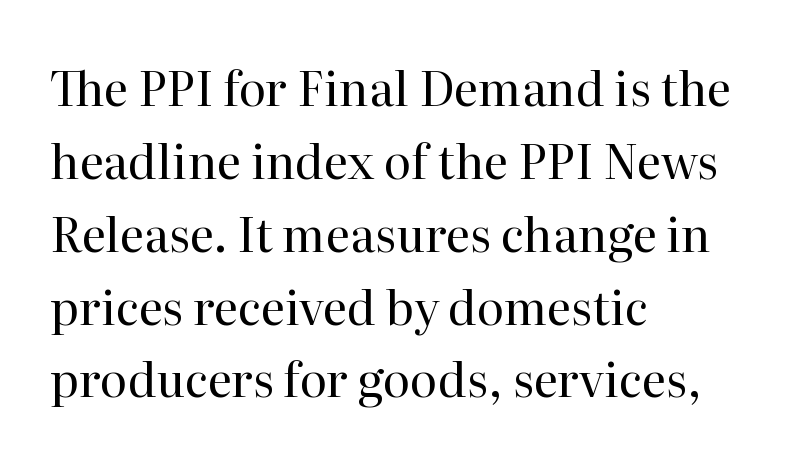
Q: Is the text bold? A: No.
Q: Is the text italic (slanted)? A: No, it is upright.
Q: Is the typeface a serif or a sans-serif typeface? A: Serif.
Q: Is the text underlined? A: No.
Q: How is the paragraph aligned? A: Left-aligned.
Q: Is the spacing between letters normal or unusually wide? A: Normal.
Q: Is the spacing between lines tight, normal or loose? A: Normal.
Q: Width (condensed, normal, or wide)? A: Normal.
Q: Stroke contrast? A: High.
Q: x-height? A: Medium.
Q: Monospaced? A: No.
